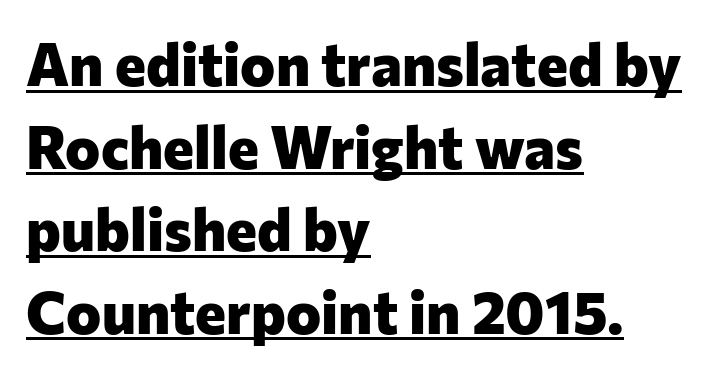
You could not count columns in this text — the font is proportionally spaced. This is roman type, the default non-slanted kind. A typesetter would call this leading conventional body-copy spacing. The face used here is rendered with its standard letterfit.
